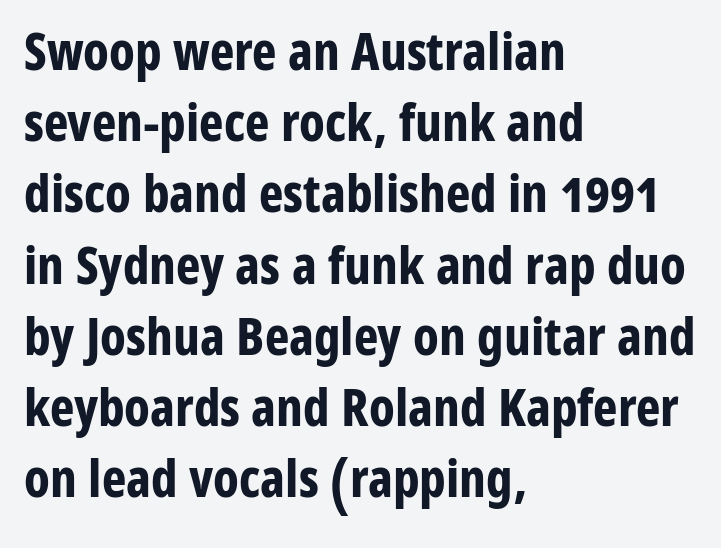
The image shows 52 px bold, condensed sans-serif type, upright; set left-aligned, normal line spacing (1.37x), normal letter spacing, not underlined; low stroke contrast and a medium x-height.
